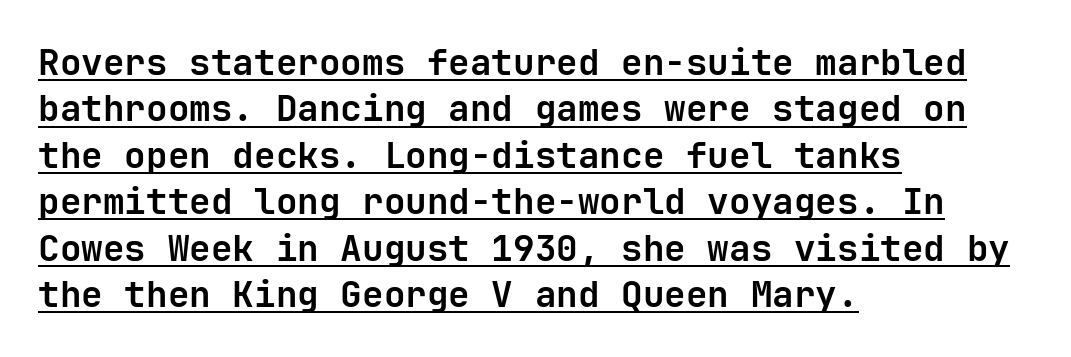
Summary of weight: heavy, a full bold. The font family rendered here belongs to the sans-serif group. Underlining? Definitely there. The letters stand upright; this is a roman face. Here the designer chose a console-style face with uniform glyph widths.
